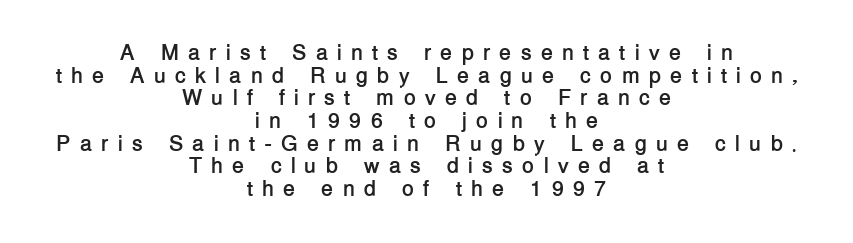
The image shows 22 px bold type, upright; set centered, tight line spacing (1.03x), unusually wide letter spacing (+0.41 em), not underlined.
